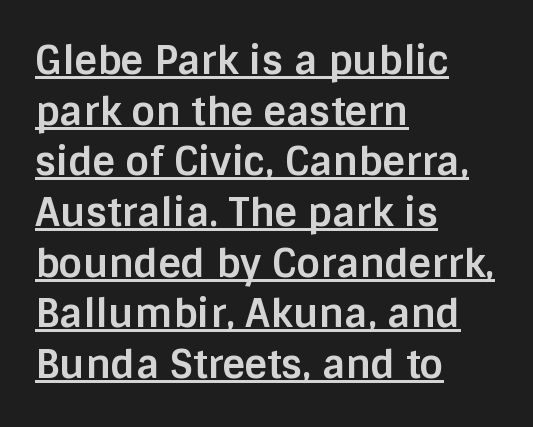
The lines sit at an ordinary, default distance from one another. Looks like regular typesetting: each glyph gets only the width it needs. Chunky letters — that's bold for sure. A typesetter would label this face a sans. Upright lettering throughout. Does a line run under the words? Yes, clearly.
